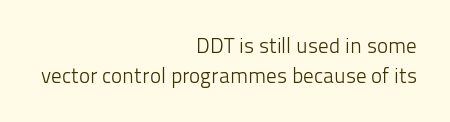
{"italic": "no", "bold": "no", "underline": "no", "align": "right", "line_spacing": "normal", "line_spacing_ratio": 1.41, "letter_spacing": "normal", "letter_spacing_em": 0.0, "glyph_px": 21}
